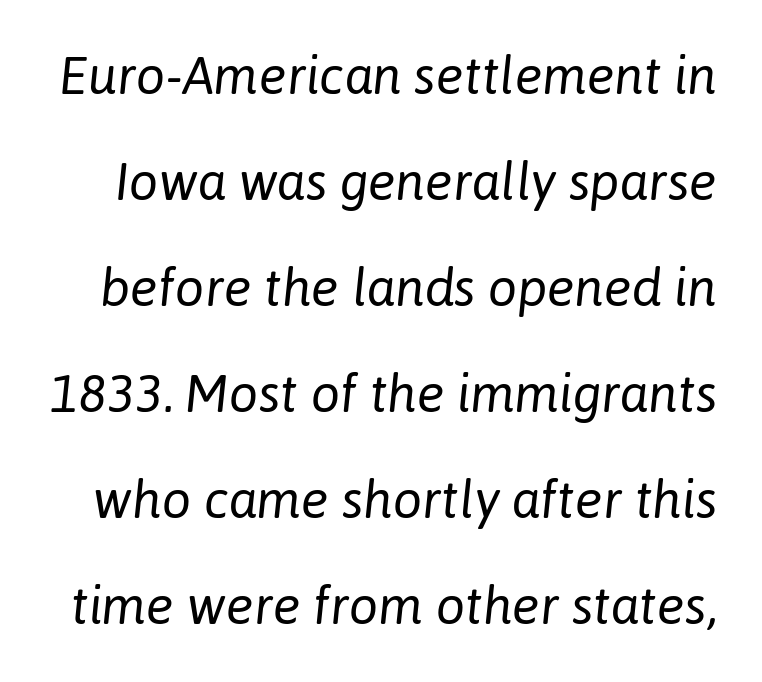
Rows of type keep a wide berth in the vertical direction. Tracking here is standard; glyphs follow each other at the usual distance. Style check: oblique. This sample has the flowing, uneven cadence of proportional lettering.
